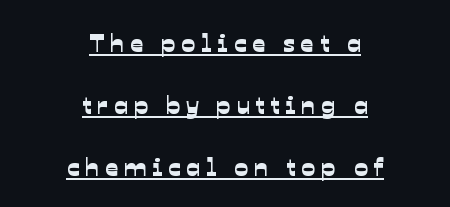
Q: Is the text underlined? A: Yes.
Q: How is the paragraph aligned? A: Centered.
Q: Is the spacing between letters normal or unusually wide? A: Unusually wide.
Q: Is the spacing between lines tight, normal or loose? A: Loose.
